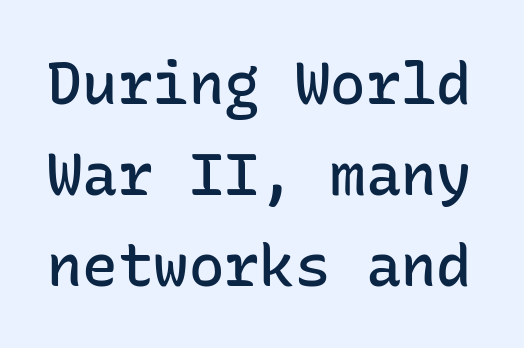
Q: Is the text bold? A: Semi-bold.
Q: Is the text italic (slanted)? A: No, it is upright.
Q: Is the typeface a serif or a sans-serif typeface? A: Sans-serif.
Q: Is the text underlined? A: No.
Q: Is the spacing between letters normal or unusually wide? A: Normal.
Q: Is the spacing between lines tight, normal or loose? A: Normal.
Q: Width (condensed, normal, or wide)? A: Normal.
Q: Stroke contrast? A: Low.
Q: x-height? A: Medium.
Q: Monospaced? A: Yes.
